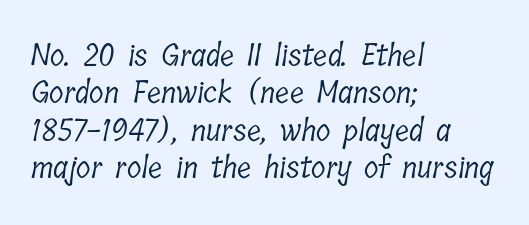
The image shows 30 px light, condensed serif type; set left-aligned, normal line spacing (1.25x), normal letter spacing, not underlined; low stroke contrast and a medium x-height.
